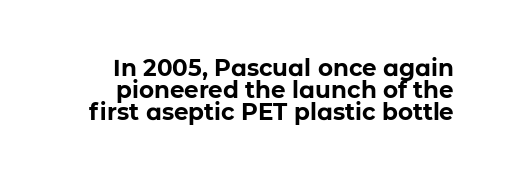
Q: Is the text bold? A: Yes.
Q: Is the text italic (slanted)? A: No, it is upright.
Q: Is the text underlined? A: No.
Q: How is the paragraph aligned? A: Right-aligned.
Q: Is the spacing between letters normal or unusually wide? A: Normal.
Q: Is the spacing between lines tight, normal or loose? A: Tight.
